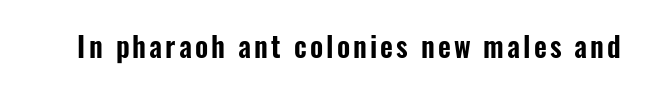
Tall strokes in this sample are plumb rather than angled. Only glyphs here, with clear space below each row. This is sans-serif lettering, the kind often seen on screens and signage. Note the varied advance widths — an 'i' is clearly narrower than an 'm'.
